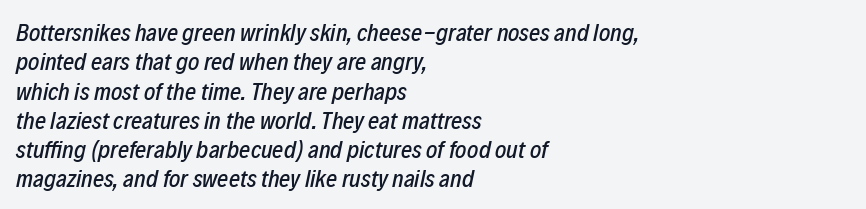
The image shows 24 px text type, italic (leaning right); set left-aligned, line spacing 1.22x, normal letter spacing, not underlined.
